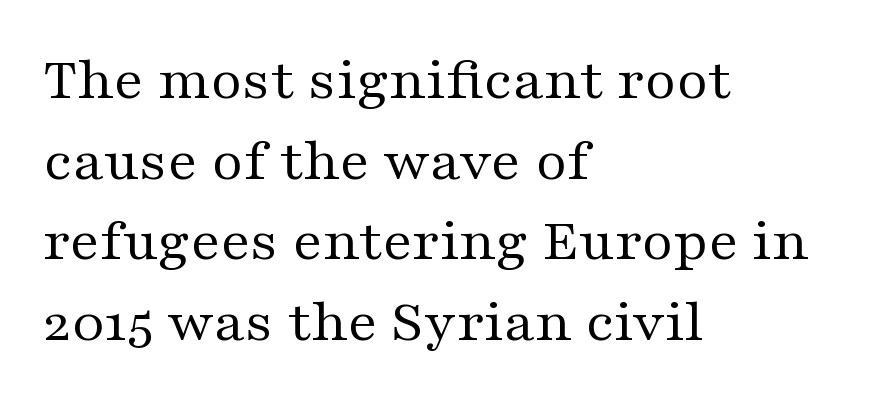
{"serif": "yes", "italic": "no", "bold": "no", "weight": "regular", "width": "wide", "stroke_contrast": "medium", "x_height": "medium", "monospaced": "no", "underline": "no", "align": "left", "line_spacing": "normal", "line_spacing_ratio": 1.32, "letter_spacing": "normal", "letter_spacing_em": 0.0, "glyph_px": 61}
